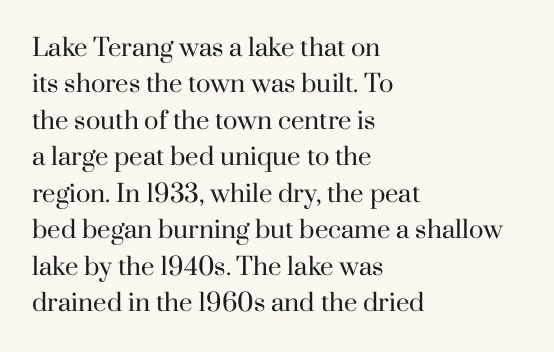
Q: Is the text bold? A: No.
Q: Is the text italic (slanted)? A: No, it is upright.
Q: Is the text underlined? A: No.
Q: How is the paragraph aligned? A: Left-aligned.
Q: Is the spacing between letters normal or unusually wide? A: Normal.
Q: Is the spacing between lines tight, normal or loose? A: Normal.
